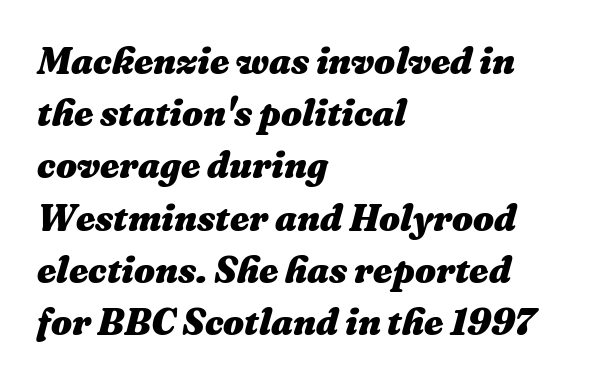
The image shows 37 px heavy type, italic (leaning right); set left-aligned, normal line spacing (1.41x), normal letter spacing, not underlined; medium stroke contrast and a medium x-height.
